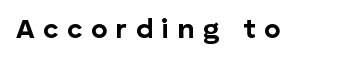
The image shows 28 px bold sans-serif type, upright; set unusually wide letter spacing (+0.3 em), not underlined; low stroke contrast and a medium x-height.
